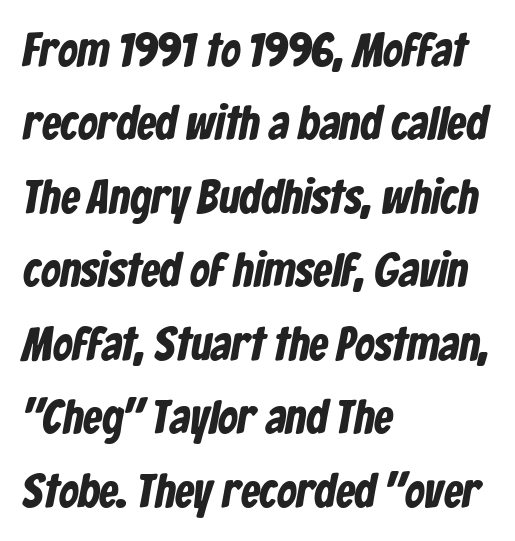
The image shows 48 px condensed sans-serif type; set left-aligned, normal line spacing (1.53x), normal letter spacing, not underlined; low stroke contrast and a medium x-height.
